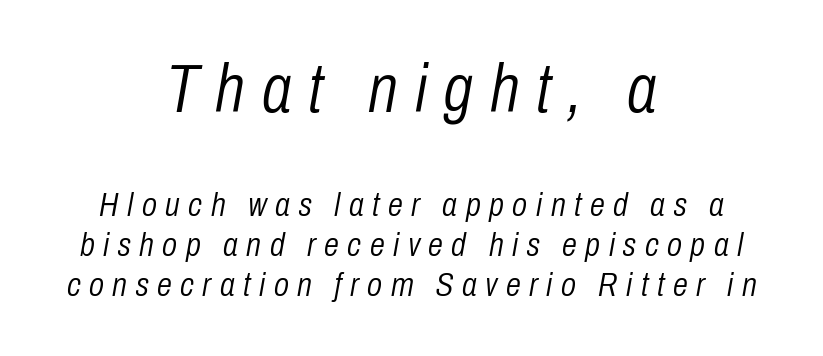
Q: Is the text bold? A: No.
Q: Is the text italic (slanted)? A: Yes, it leans right by about 10 degrees.
Q: Is the text underlined? A: No.
Q: How is the paragraph aligned? A: Centered.
Q: Is the spacing between letters normal or unusually wide? A: Unusually wide.
Q: Which block of text is set in a larger size, the first (top) or the second (bottom)? A: The first (top) one.
Q: Width (condensed, normal, or wide)? A: Condensed.
Q: Stroke contrast? A: Low.
Q: x-height? A: Medium.
Q: Monospaced? A: No.
